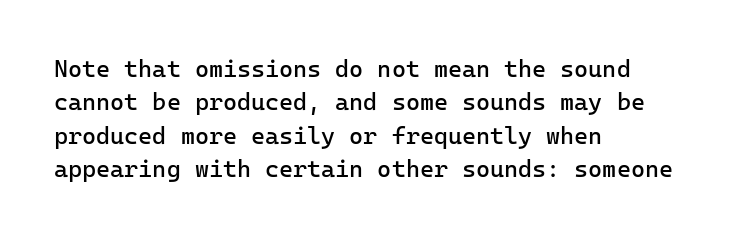
The image shows 24 px text type, upright; set left-aligned, normal line spacing (1.39x), normal letter spacing, not underlined.
